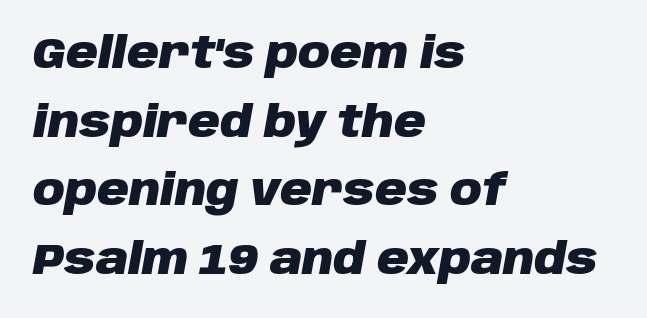
{"italic": "yes", "lean": "right", "slant_degrees": 10, "bold": "yes", "weight": "heavy", "width": "normal", "stroke_contrast": "low", "x_height": "large", "monospaced": "no", "underline": "no", "align": "left", "line_spacing": "normal", "line_spacing_ratio": 1.56, "letter_spacing": "normal", "letter_spacing_em": 0.0, "glyph_px": 44}
